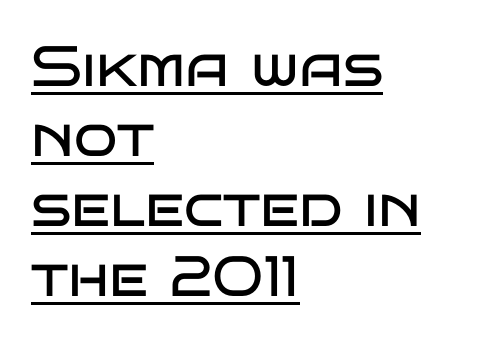
{"serif": "no", "italic": "no", "bold": "no", "weight": "regular", "width": "wide", "stroke_contrast": "low", "x_height": "large", "monospaced": "no", "underline": "yes", "align": "left", "line_spacing_ratio": 1.23, "letter_spacing": "normal", "letter_spacing_em": 0.0, "glyph_px": 57}
